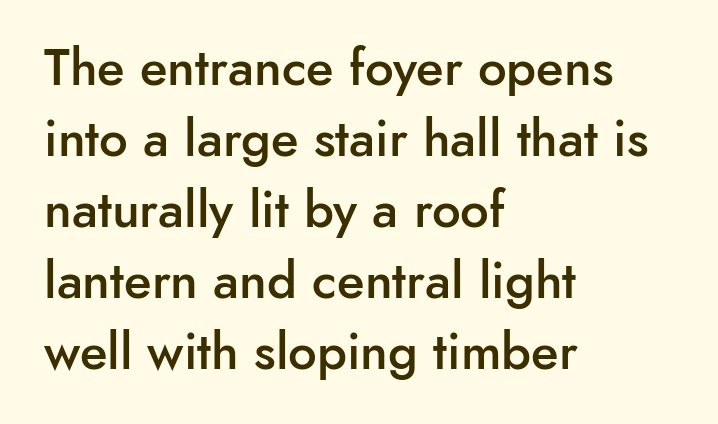
The image shows 51 px semibold sans-serif type, upright; set left-aligned, normal line spacing (1.39x), normal letter spacing, not underlined; low stroke contrast and a small x-height.
